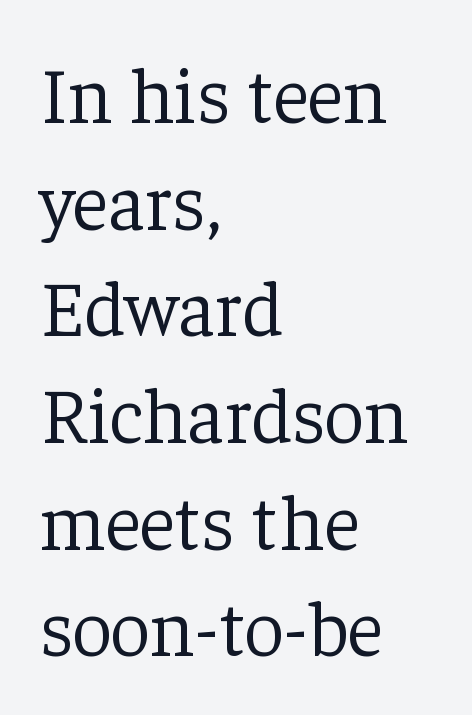
The typesetting does not lean heavy: it is not bold. Character widths vary here, with narrow letters taking less room than wide ones. All the whitespace from short lines collects on the right. I'd call this a serif setting — the letters wear small feet.
